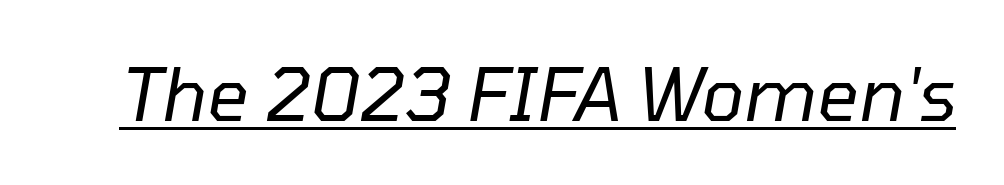
The image shows 72 px regular-weight type, italic (leaning right); set normal letter spacing, underlined; low stroke contrast and a medium x-height.
